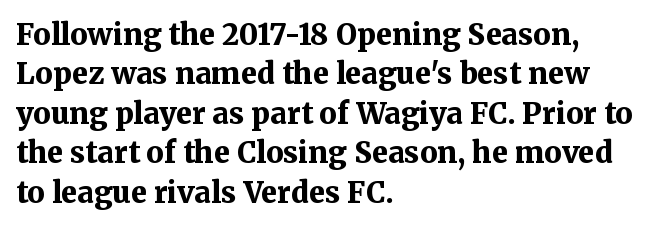
{"serif": "yes", "italic": "no", "bold": "yes", "weight": "bold", "width": "normal", "stroke_contrast": "medium", "x_height": "medium", "monospaced": "no", "underline": "no", "align": "left", "line_spacing": "normal", "line_spacing_ratio": 1.36, "letter_spacing": "normal", "letter_spacing_em": 0.0, "glyph_px": 29}
